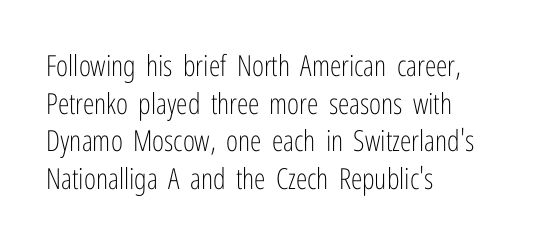
{"serif": "no", "italic": "no", "bold": "no", "weight": "light", "width": "condensed", "stroke_contrast": "low", "x_height": "medium", "monospaced": "no", "underline": "no", "align": "left", "line_spacing": "normal", "line_spacing_ratio": 1.3, "letter_spacing": "normal", "letter_spacing_em": 0.0, "glyph_px": 29}
